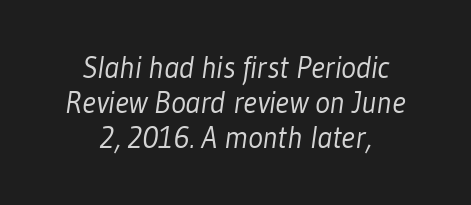
The area under the type is left untouched. A student would call this center alignment; a typographer would say set centered. How are the letters spaced? Ordinarily, with no added tracking. Varying glyph widths throughout — classic text-font behaviour. The letters carry no serifs — their stems end cleanly without finishing strokes. Rows of type sit shoulder to shoulder in the vertical direction.
